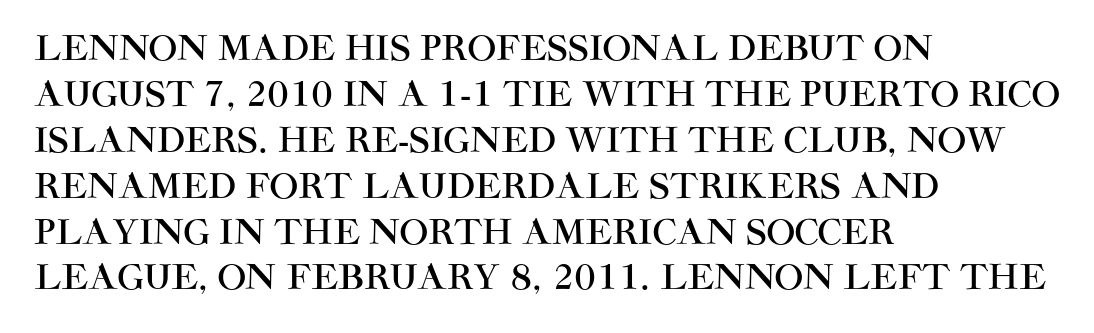
The image shows 34 px sans-serif type, upright; set left-aligned, normal line spacing (1.35x), normal letter spacing, not underlined; high stroke contrast and a large x-height.
